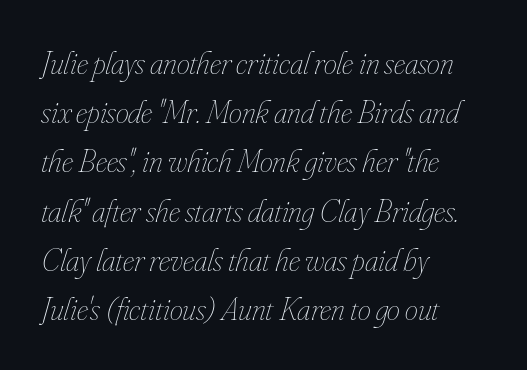
Q: Is the text bold? A: No.
Q: Is the text italic (slanted)? A: Yes, it leans right by about 16 degrees.
Q: Is the text underlined? A: No.
Q: How is the paragraph aligned? A: Left-aligned.
Q: Is the spacing between letters normal or unusually wide? A: Normal.
Q: Is the spacing between lines tight, normal or loose? A: Normal.
Q: Width (condensed, normal, or wide)? A: Condensed.
Q: Stroke contrast? A: Low.
Q: x-height? A: Small.
Q: Monospaced? A: No.
